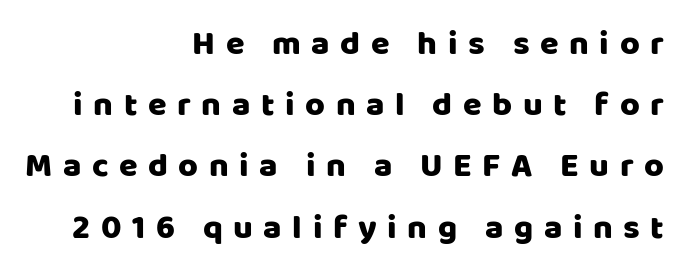
{"serif": "no", "italic": "no", "width": "normal", "stroke_contrast": "low", "x_height": "large", "monospaced": "no", "underline": "no", "align": "right", "line_spacing_ratio": 1.8, "letter_spacing": "wide", "letter_spacing_em": 0.31, "glyph_px": 34}
